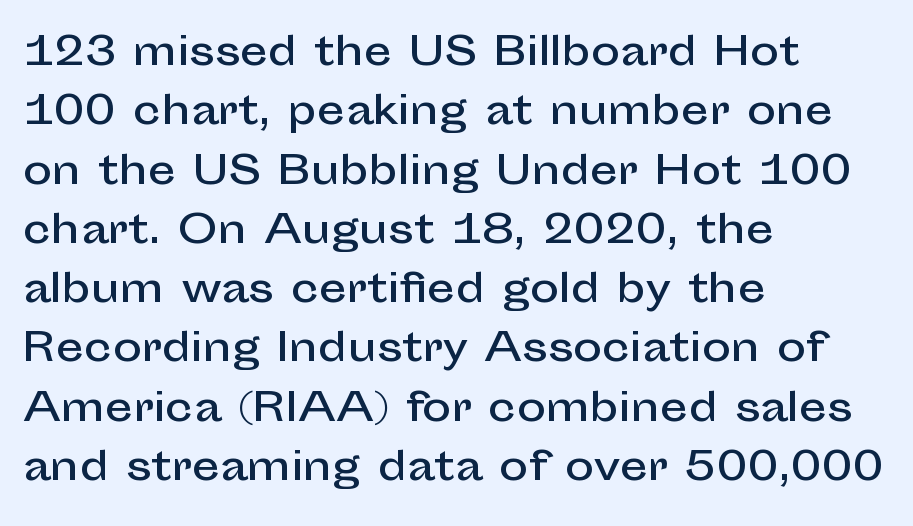
The image shows 39 px sans-serif type, upright; set left-aligned, normal line spacing (1.52x), normal letter spacing, not underlined; low stroke contrast and a medium x-height.
